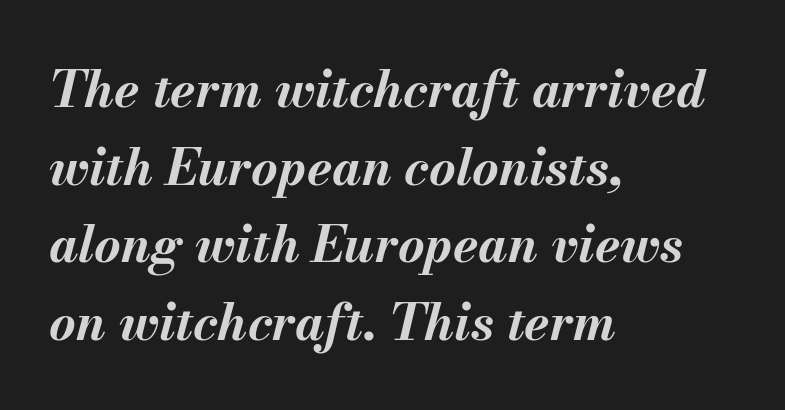
The image shows 51 px bold type, italic (leaning right); set left-aligned, normal line spacing (1.52x), normal letter spacing, not underlined; medium stroke contrast and a small x-height.
